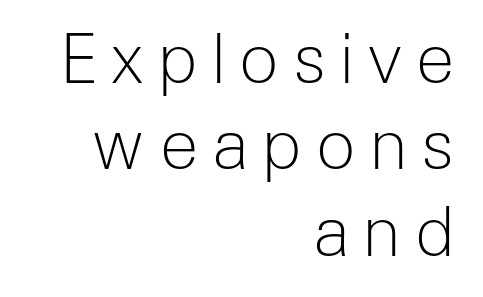
The image shows 67 px light sans-serif type, upright; set right-aligned, normal line spacing (1.29x), not underlined; low stroke contrast and a medium x-height.
